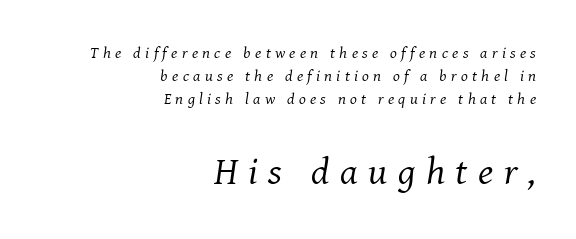
Q: Is the text bold? A: No.
Q: Is the text italic (slanted)? A: Yes, it leans right by about 8 degrees.
Q: Is the typeface a serif or a sans-serif typeface? A: Serif.
Q: Is the text underlined? A: No.
Q: How is the paragraph aligned? A: Right-aligned.
Q: Is the spacing between letters normal or unusually wide? A: Unusually wide.
Q: Is the spacing between lines tight, normal or loose? A: Normal.
Q: Which block of text is set in a larger size, the first (top) or the second (bottom)? A: The second (bottom) one.
Q: Width (condensed, normal, or wide)? A: Normal.
Q: Stroke contrast? A: Medium.
Q: x-height? A: Medium.
Q: Monospaced? A: No.
